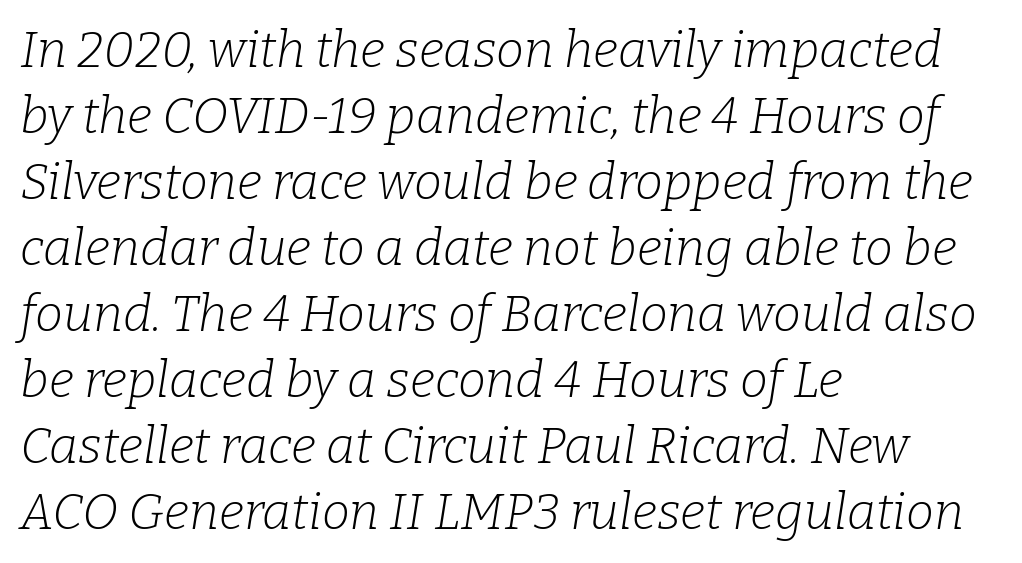
The image shows 50 px light serif type, italic (leaning right); set left-aligned, normal line spacing (1.32x), normal letter spacing, not underlined; low stroke contrast and a medium x-height.
